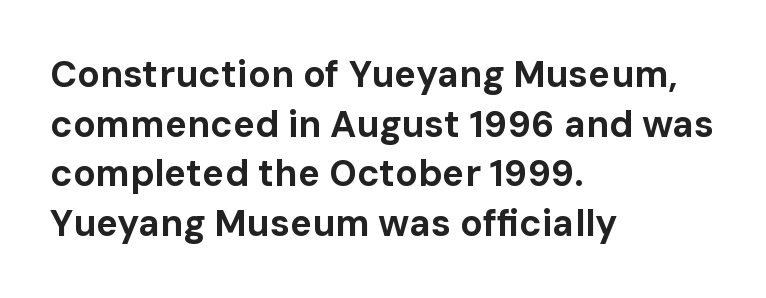
Q: Is the text bold? A: Yes.
Q: Is the text italic (slanted)? A: No, it is upright.
Q: Is the typeface a serif or a sans-serif typeface? A: Sans-serif.
Q: Is the text underlined? A: No.
Q: How is the paragraph aligned? A: Left-aligned.
Q: Is the spacing between letters normal or unusually wide? A: Normal.
Q: Is the spacing between lines tight, normal or loose? A: Normal.
Q: Width (condensed, normal, or wide)? A: Normal.
Q: Stroke contrast? A: Low.
Q: x-height? A: Medium.
Q: Monospaced? A: No.
